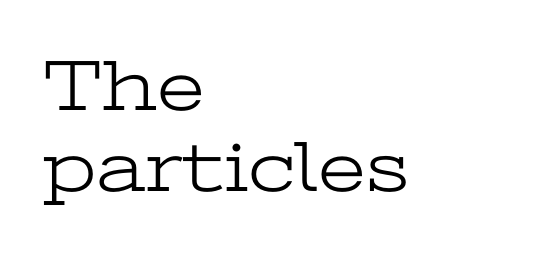
{"serif": "yes", "italic": "no", "bold": "no", "weight": "light", "width": "wide", "stroke_contrast": "low", "x_height": "medium", "monospaced": "no", "underline": "no", "align": "left", "line_spacing": "tight", "line_spacing_ratio": 1.11, "letter_spacing": "normal", "letter_spacing_em": 0.0, "glyph_px": 73}
